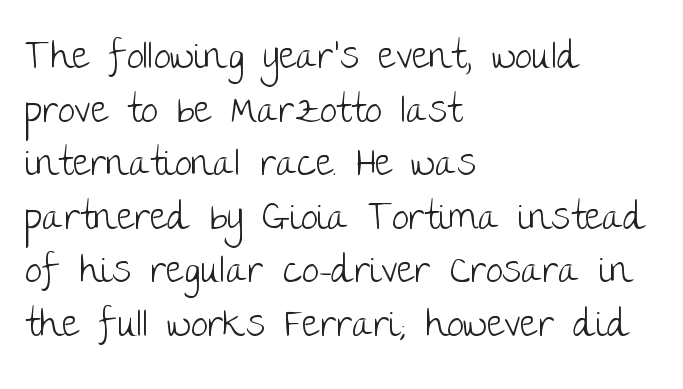
Q: Is the text bold? A: No.
Q: Is the text italic (slanted)? A: No, it is upright.
Q: Is the typeface a serif or a sans-serif typeface? A: Sans-serif.
Q: Is the text underlined? A: No.
Q: How is the paragraph aligned? A: Left-aligned.
Q: Is the spacing between letters normal or unusually wide? A: Normal.
Q: Is the spacing between lines tight, normal or loose? A: Normal.
Q: Width (condensed, normal, or wide)? A: Normal.
Q: Stroke contrast? A: Low.
Q: x-height? A: Large.
Q: Monospaced? A: No.
